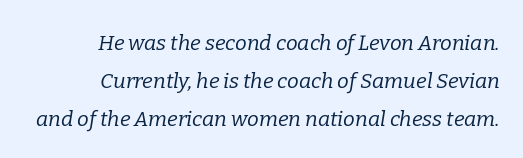
The image shows 21 px text type, italic (leaning right); set right-aligned, line spacing 1.81x, normal letter spacing, not underlined.
